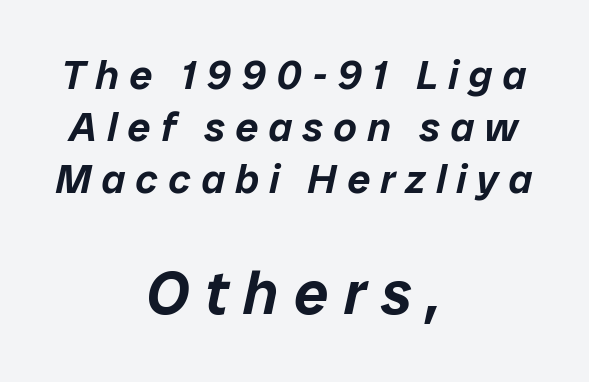
{"italic": "yes", "lean": "right", "slant_degrees": 12, "width": "normal", "stroke_contrast": "low", "x_height": "medium", "monospaced": "no", "underline": "no", "align": "center", "line_spacing": "normal", "line_spacing_ratio": 1.27, "letter_spacing": "wide", "letter_spacing_em": 0.25, "larger_block": "second", "size_ratio": 1.49, "glyph_px": 61}
